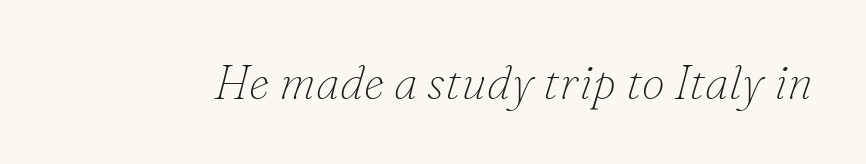
Q: Is the text bold? A: No.
Q: Is the text italic (slanted)? A: Yes, it leans right by about 16 degrees.
Q: Is the typeface a serif or a sans-serif typeface? A: Serif.
Q: Is the text underlined? A: No.
Q: Is the spacing between letters normal or unusually wide? A: Normal.
Q: Width (condensed, normal, or wide)? A: Normal.
Q: Stroke contrast? A: Low.
Q: x-height? A: Small.
Q: Monospaced? A: No.
